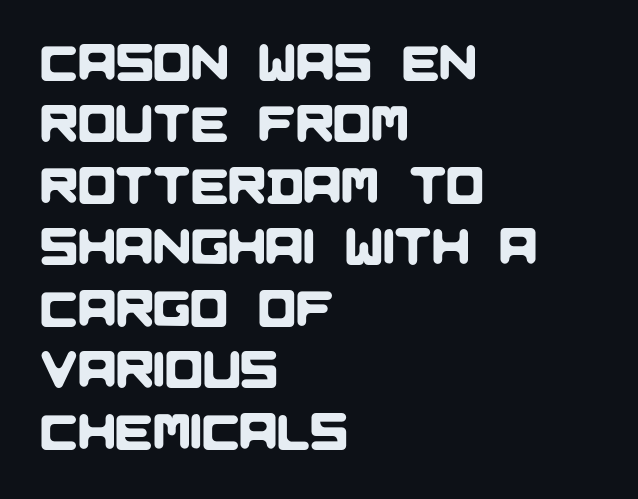
Q: Is the typeface a serif or a sans-serif typeface? A: Sans-serif.
Q: Is the text underlined? A: No.
Q: How is the paragraph aligned? A: Left-aligned.
Q: Is the spacing between letters normal or unusually wide? A: Normal.
Q: Width (condensed, normal, or wide)? A: Normal.
Q: Stroke contrast? A: Low.
Q: x-height? A: Large.
Q: Monospaced? A: No.
